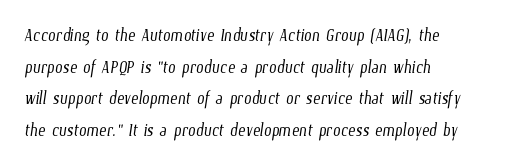
The image shows 22 px text type; set left-aligned, normal line spacing (1.44x), normal letter spacing, not underlined.
